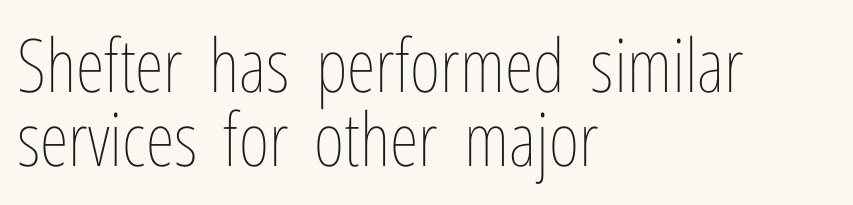
Here the designer chose a conventional face with non-uniform glyph widths. The passage shown stacks its lines with hardly any gap. It's the straight-up-and-down kind of type. Is the block centered? No — it sits flush against the left margin. In terms of letterspacing, this is plain default setting. Stroke mass is kept to a normal reading level or below.
